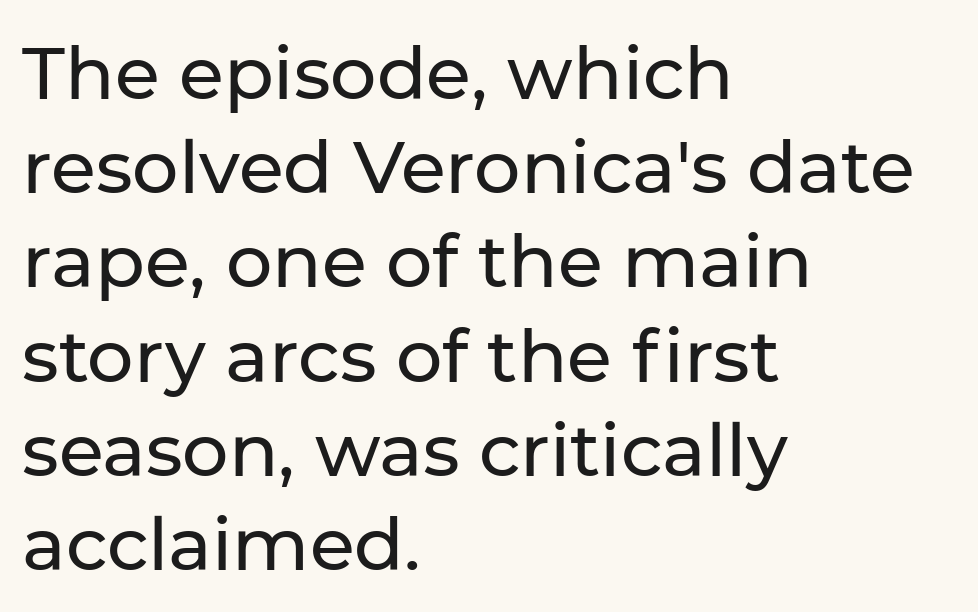
The image shows 73 px sans-serif type, upright; set left-aligned, normal line spacing (1.29x), normal letter spacing, not underlined; low stroke contrast and a medium x-height.
